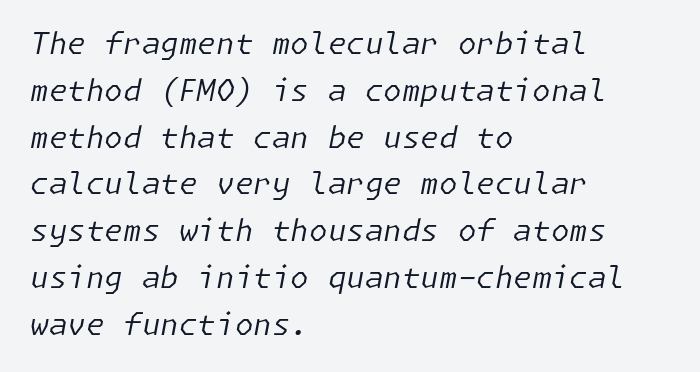
The image shows 30 px regular-weight type, italic (leaning right); set left-aligned, normal line spacing (1.56x), normal letter spacing, not underlined; low stroke contrast and a medium x-height.
